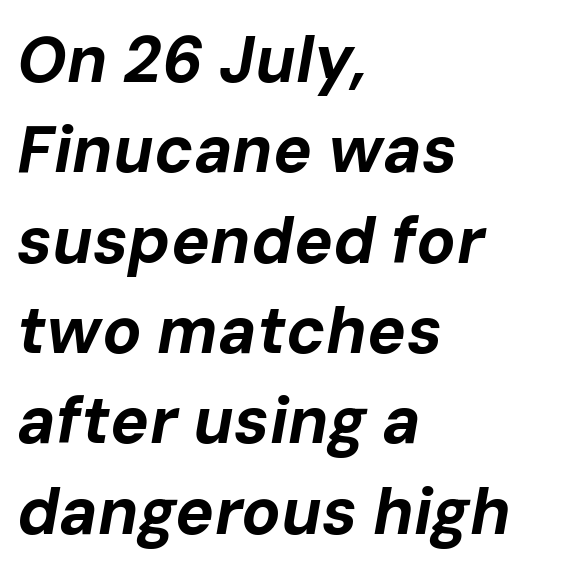
Varying glyph widths throughout — classic text-font behaviour. What weight is shown? A full bold with thick strokes. Students, observe: this is what conventionally led text looks like. Quick note: underline off. This sample uses plain, unmodified letter spacing.
